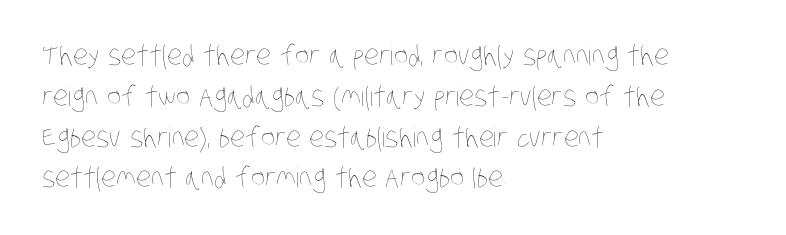
{"bold": "no", "underline": "no", "align": "left", "line_spacing": "normal", "line_spacing_ratio": 1.51, "letter_spacing": "normal", "letter_spacing_em": 0.0, "glyph_px": 27}
